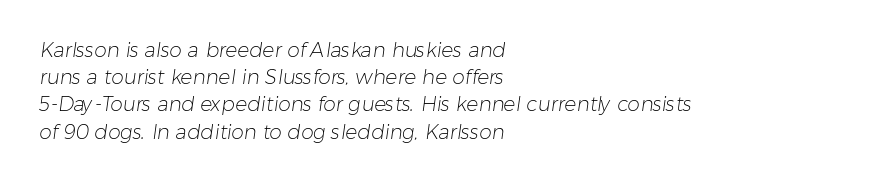
Glyph-to-glyph distance matches everyday printed text. The gap between lines stays unmarked. Vertical stems look standard width or narrower in stroke. The passage shown stacks its lines at a standard gap. The compositor pushed each line to the left boundary.
